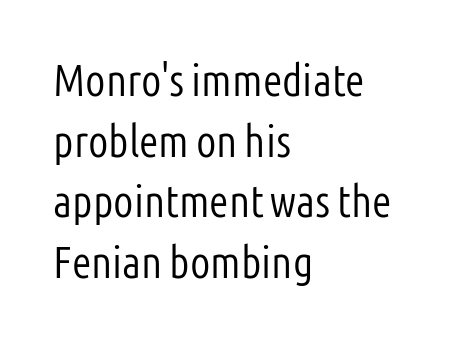
{"serif": "no", "italic": "no", "bold": "no", "weight": "light", "width": "condensed", "stroke_contrast": "low", "x_height": "medium", "monospaced": "no", "underline": "no", "align": "left", "line_spacing": "normal", "line_spacing_ratio": 1.35, "letter_spacing": "normal", "letter_spacing_em": 0.0, "glyph_px": 45}
